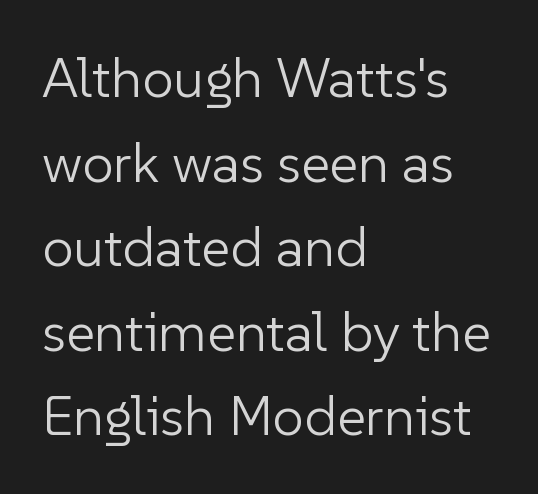
{"serif": "no", "italic": "no", "bold": "no", "weight": "light", "width": "normal", "stroke_contrast": "low", "x_height": "medium", "monospaced": "no", "underline": "no", "align": "left", "line_spacing": "normal", "line_spacing_ratio": 1.51, "letter_spacing": "normal", "letter_spacing_em": 0.0, "glyph_px": 56}
